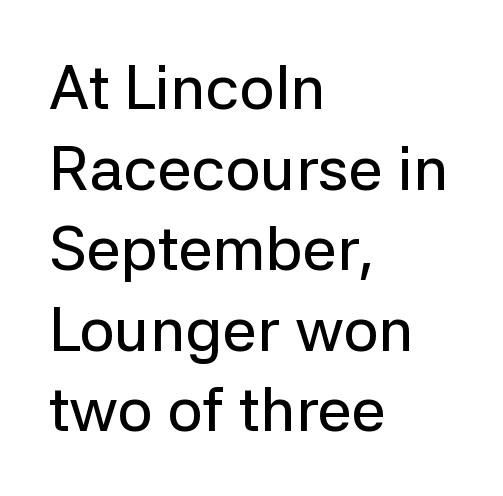
{"serif": "no", "italic": "no", "width": "normal", "stroke_contrast": "low", "x_height": "medium", "monospaced": "no", "underline": "no", "align": "left", "line_spacing": "normal", "line_spacing_ratio": 1.3, "letter_spacing": "normal", "letter_spacing_em": 0.0, "glyph_px": 62}
